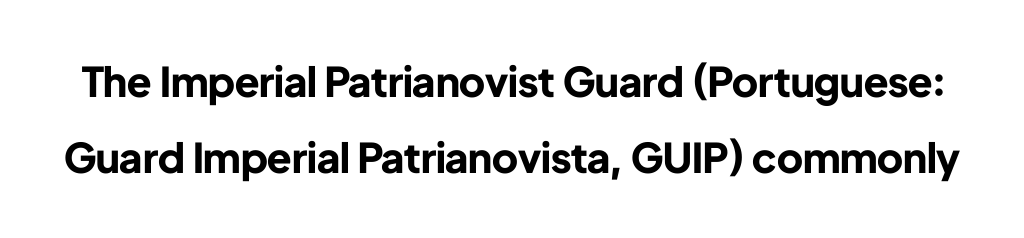
The face used here is proportionally spaced, like ordinary book or web type. This is roman type, the default non-slanted kind. Chunky letters — that's bold for sure. The letters sit at their default tracking, neither squeezed nor spread. Unlike a traditional serif, this face leaves its strokes unadorned. Descenders hang freely into open space.
